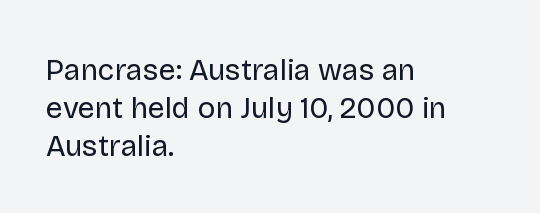
Caption: standard tracking, unaltered. Casual observation: everything's shoved over to the left. Designer's note — italics off, roman on. The typeface has the unassuming heft of standard copy or less.
